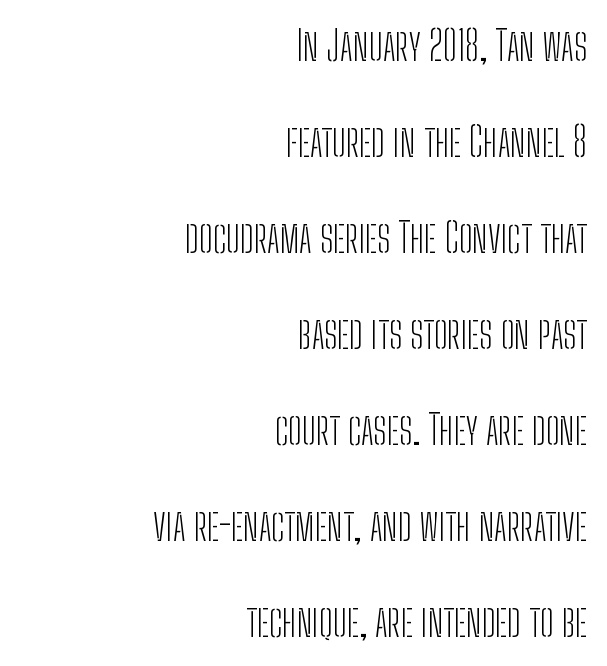
Unbolded letterforms with no extra heft. Summary of vertical rhythm: relaxed, with wide interline spacing. Check where the strokes stop: nothing finishes them off — pure sans. Quick note: not italic, upright. The lines in this sample share a right terminus and differ only in where they begin.
